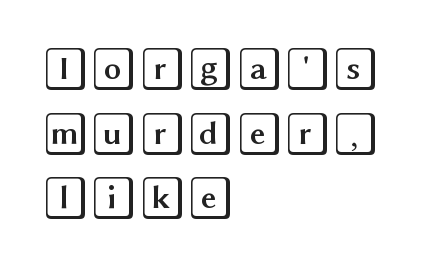
The image shows 44 px wide type, upright; set left-aligned, normal line spacing (1.47x), normal letter spacing, not underlined; a large x-height.
